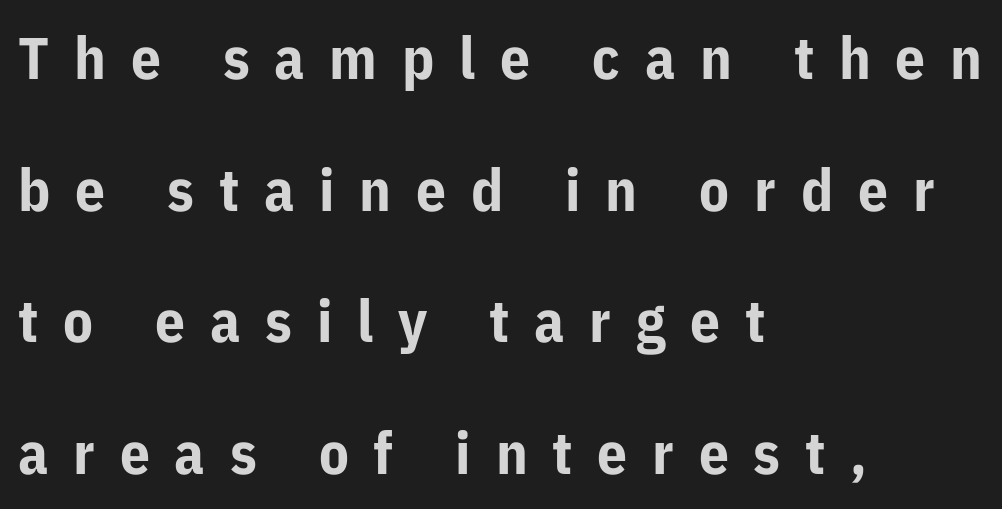
{"serif": "no", "italic": "no", "bold": "yes", "weight": "bold", "width": "normal", "stroke_contrast": "low", "x_height": "medium", "monospaced": "no", "underline": "no", "align": "left", "line_spacing": "loose", "line_spacing_ratio": 2.23, "letter_spacing": "wide", "letter_spacing_em": 0.42, "glyph_px": 59}
